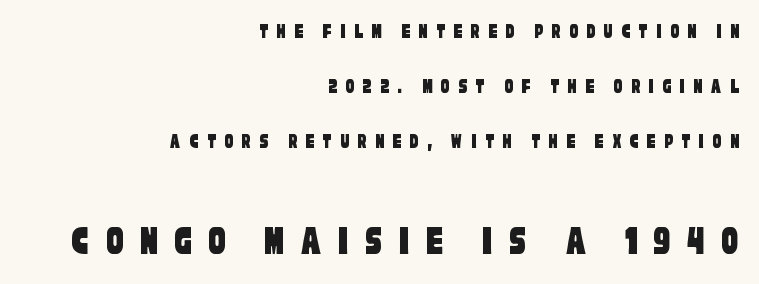
{"serif": "no", "width": "condensed", "stroke_contrast": "low", "x_height": "large", "monospaced": "no", "underline": "no", "align": "right", "line_spacing": "loose", "line_spacing_ratio": 2.5, "letter_spacing": "wide", "letter_spacing_em": 0.37, "larger_block": "second", "size_ratio": 1.95, "glyph_px": 43}
